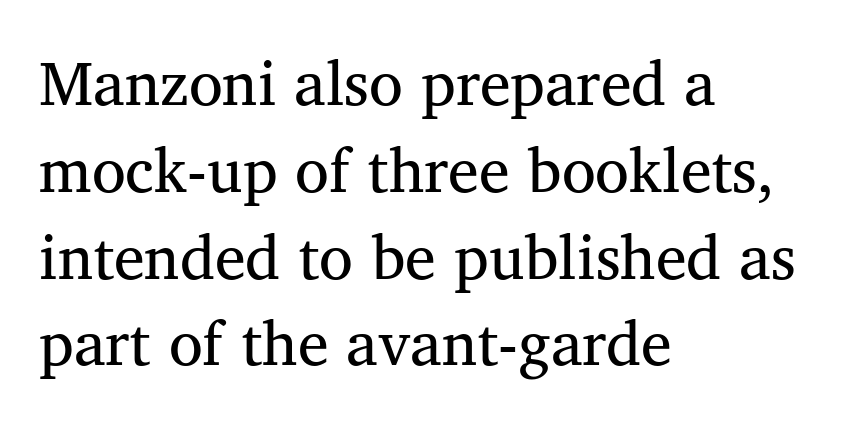
The image shows 62 px regular-weight serif type; set left-aligned, normal line spacing (1.4x), normal letter spacing, not underlined; medium stroke contrast and a medium x-height.
